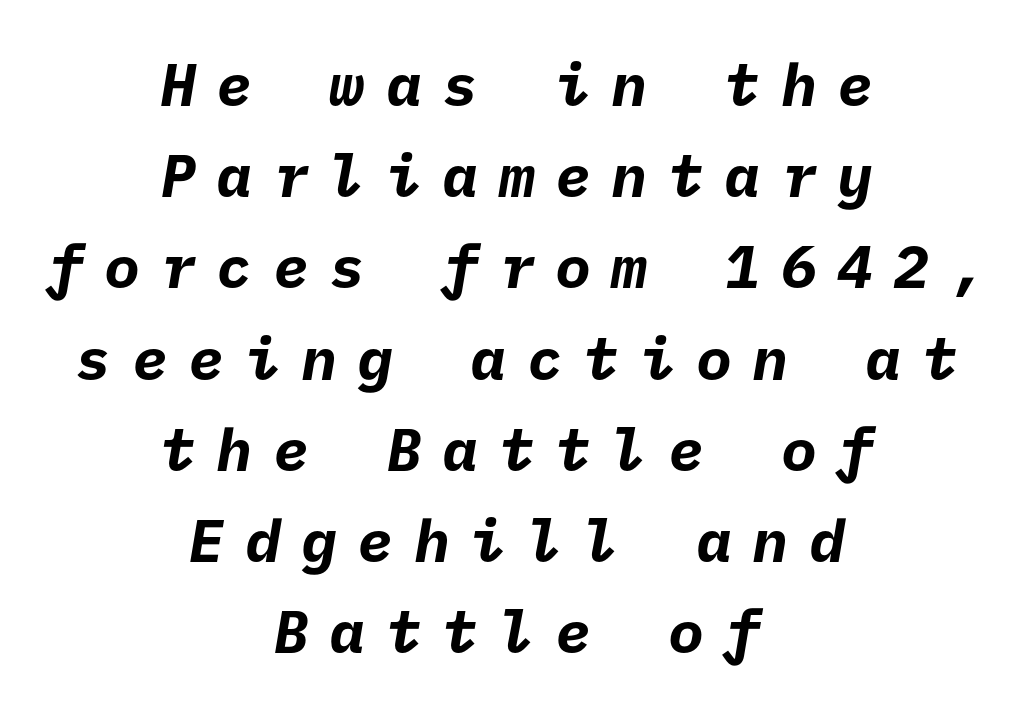
The image shows 60 px bold sans-serif type; set centered, normal line spacing (1.52x), unusually wide letter spacing (+0.34 em), not underlined; low stroke contrast and a medium x-height.
